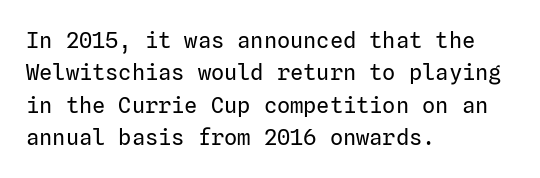
Does extra space separate the letters? No, they use regular spacing. Compared with a typical body face, this is equally light or lighter still. Casual observation: everything's shoved over to the left. This sample keeps an unexceptional amount of space between lines.
